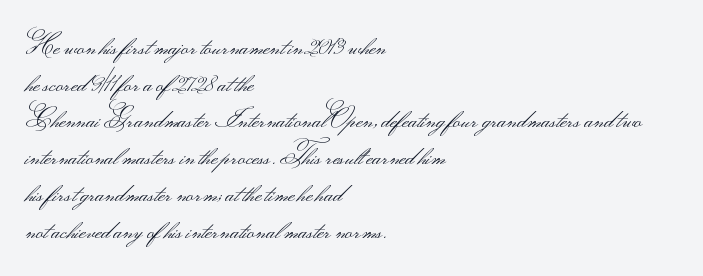
Q: Is the text bold? A: No.
Q: Is the text italic (slanted)? A: Yes.
Q: Is the text underlined? A: No.
Q: How is the paragraph aligned? A: Left-aligned.
Q: Is the spacing between letters normal or unusually wide? A: Normal.
Q: Is the spacing between lines tight, normal or loose? A: Normal.
